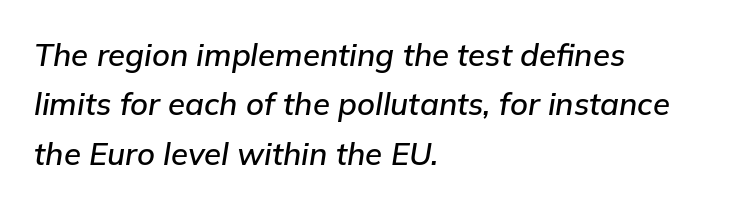
{"italic": "yes", "lean": "right", "slant_degrees": 9, "width": "normal", "stroke_contrast": "low", "x_height": "medium", "monospaced": "no", "underline": "no", "align": "left", "line_spacing": "normal", "line_spacing_ratio": 1.59, "letter_spacing": "normal", "letter_spacing_em": 0.0, "glyph_px": 31}
